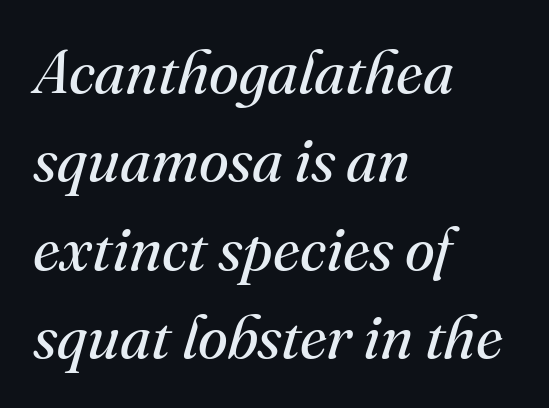
The lettering tilts uniformly, giving the passage an italic look. Normally led — the rows are evenly, conventionally spaced. The text block is weighted toward the left margin, trailing off unevenly rightward. Letter spacing: default. A typesetter would call this proportional, since set widths differ per character. Is this a heavy cut? Hardly; it is regular or lighter.
